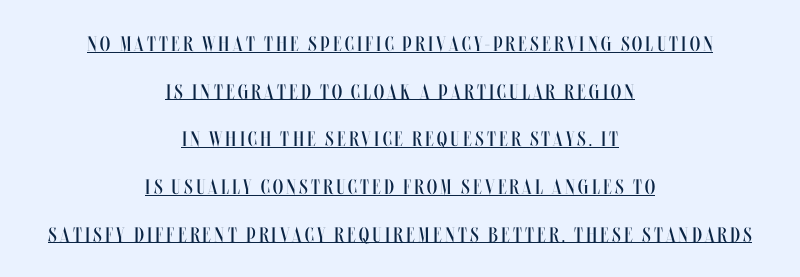
Q: Is the text bold? A: No.
Q: Is the text italic (slanted)? A: No, it is upright.
Q: Is the text underlined? A: Yes.
Q: How is the paragraph aligned? A: Centered.
Q: Is the spacing between lines tight, normal or loose? A: Loose.
